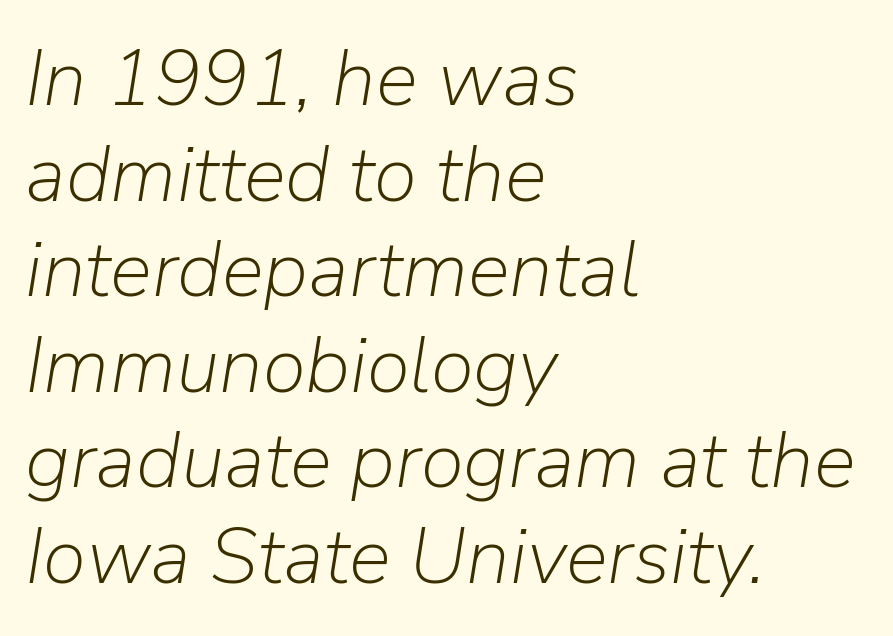
Q: Is the text bold? A: No.
Q: Is the text italic (slanted)? A: Yes, it leans right by about 9 degrees.
Q: Is the text underlined? A: No.
Q: How is the paragraph aligned? A: Left-aligned.
Q: Is the spacing between letters normal or unusually wide? A: Normal.
Q: Width (condensed, normal, or wide)? A: Normal.
Q: Stroke contrast? A: Low.
Q: x-height? A: Medium.
Q: Monospaced? A: No.
